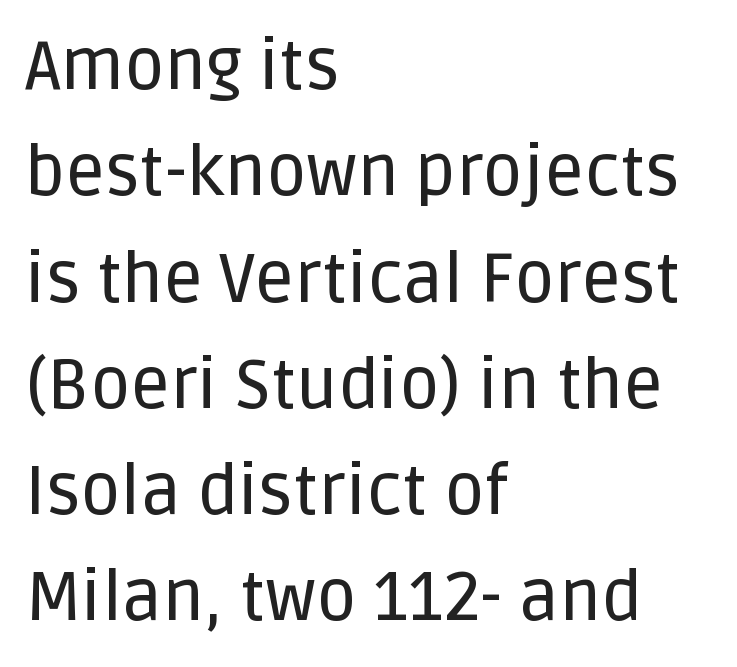
Q: Is the text italic (slanted)? A: No, it is upright.
Q: Is the typeface a serif or a sans-serif typeface? A: Sans-serif.
Q: Is the text underlined? A: No.
Q: How is the paragraph aligned? A: Left-aligned.
Q: Is the spacing between letters normal or unusually wide? A: Normal.
Q: Is the spacing between lines tight, normal or loose? A: Normal.
Q: Width (condensed, normal, or wide)? A: Normal.
Q: Stroke contrast? A: Low.
Q: x-height? A: Large.
Q: Monospaced? A: No.
